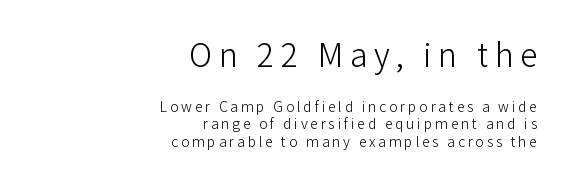
{"serif": "no", "italic": "no", "bold": "no", "weight": "light", "width": "normal", "stroke_contrast": "low", "x_height": "medium", "monospaced": "no", "underline": "no", "align": "right", "line_spacing": "normal", "line_spacing_ratio": 1.25, "letter_spacing": "wide", "letter_spacing_em": 0.2, "larger_block": "first", "size_ratio": 2.29, "glyph_px": 32}
